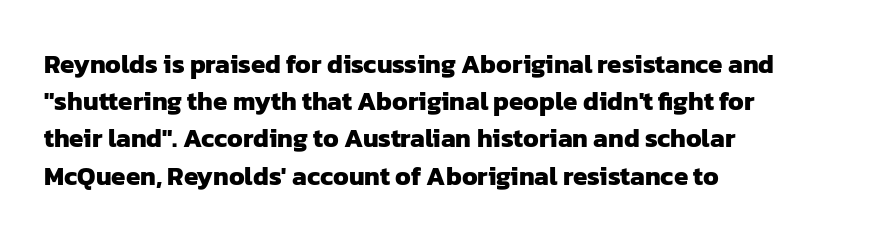
Q: Is the text bold? A: Yes.
Q: Is the text underlined? A: No.
Q: How is the paragraph aligned? A: Left-aligned.
Q: Is the spacing between letters normal or unusually wide? A: Normal.
Q: Is the spacing between lines tight, normal or loose? A: Normal.
